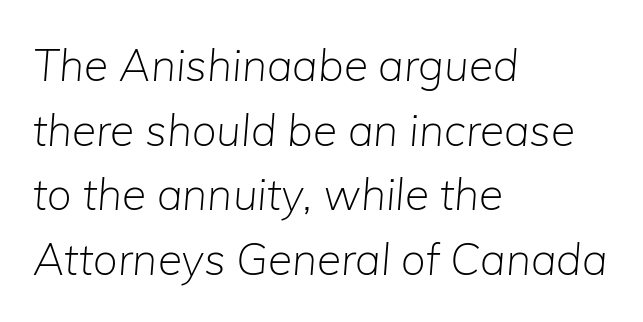
{"italic": "yes", "lean": "right", "slant_degrees": 5, "bold": "no", "weight": "light", "width": "normal", "stroke_contrast": "low", "x_height": "medium", "monospaced": "no", "underline": "no", "align": "left", "line_spacing": "normal", "line_spacing_ratio": 1.47, "letter_spacing": "normal", "letter_spacing_em": 0.0, "glyph_px": 44}
